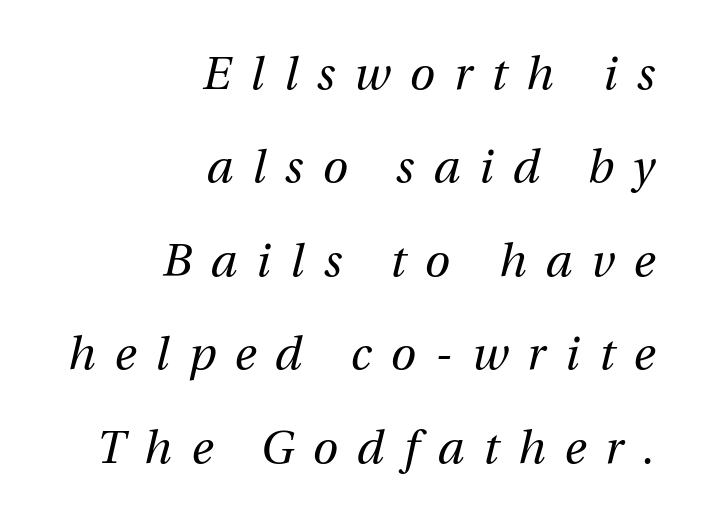
{"italic": "yes", "lean": "right", "slant_degrees": 12, "bold": "no", "weight": "regular", "width": "normal", "stroke_contrast": "medium", "x_height": "medium", "monospaced": "no", "underline": "no", "align": "right", "line_spacing": "loose", "line_spacing_ratio": 2.03, "letter_spacing": "wide", "letter_spacing_em": 0.42, "glyph_px": 46}
